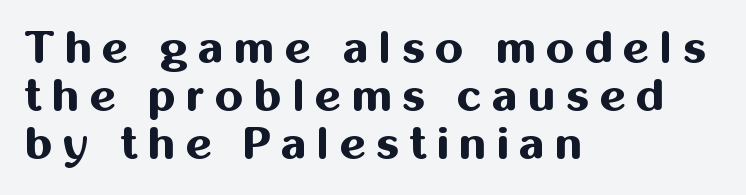
Q: Is the text bold? A: Yes.
Q: Is the text italic (slanted)? A: No, it is upright.
Q: Is the typeface a serif or a sans-serif typeface? A: Sans-serif.
Q: Is the text underlined? A: No.
Q: How is the paragraph aligned? A: Left-aligned.
Q: Is the spacing between letters normal or unusually wide? A: Unusually wide.
Q: Is the spacing between lines tight, normal or loose? A: Tight.
Q: Width (condensed, normal, or wide)? A: Normal.
Q: Stroke contrast? A: Medium.
Q: x-height? A: Medium.
Q: Monospaced? A: No.
